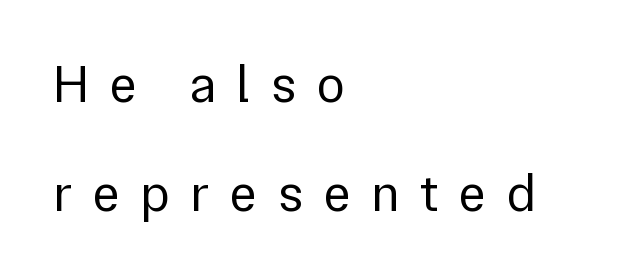
The image shows 53 px regular-weight sans-serif type, upright; set left-aligned, loose line spacing (2.05x), unusually wide letter spacing (+0.38 em), not underlined; low stroke contrast and a medium x-height.
